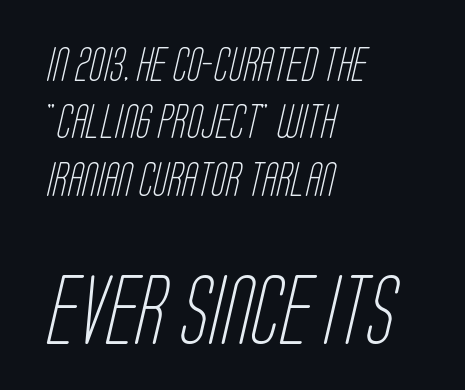
Q: Is the text bold? A: No.
Q: Is the typeface a serif or a sans-serif typeface? A: Sans-serif.
Q: Is the text underlined? A: No.
Q: How is the paragraph aligned? A: Left-aligned.
Q: Is the spacing between letters normal or unusually wide? A: Normal.
Q: Is the spacing between lines tight, normal or loose? A: Normal.
Q: Which block of text is set in a larger size, the first (top) or the second (bottom)? A: The second (bottom) one.
Q: Width (condensed, normal, or wide)? A: Condensed.
Q: Stroke contrast? A: Low.
Q: x-height? A: Large.
Q: Monospaced? A: No.
